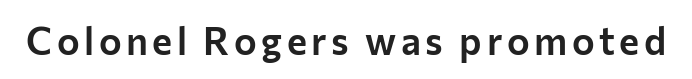
{"serif": "no", "italic": "no", "width": "normal", "stroke_contrast": "low", "x_height": "medium", "monospaced": "no", "underline": "no", "glyph_px": 38}
